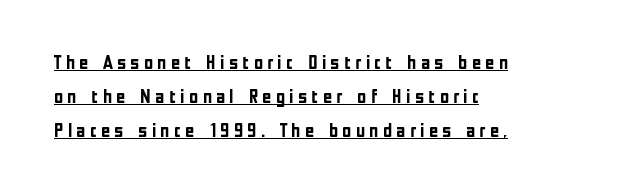
Q: Is the text bold? A: Yes.
Q: Is the text italic (slanted)? A: No, it is upright.
Q: Is the text underlined? A: Yes.
Q: How is the paragraph aligned? A: Left-aligned.
Q: Is the spacing between letters normal or unusually wide? A: Unusually wide.
Q: Is the spacing between lines tight, normal or loose? A: Normal.
